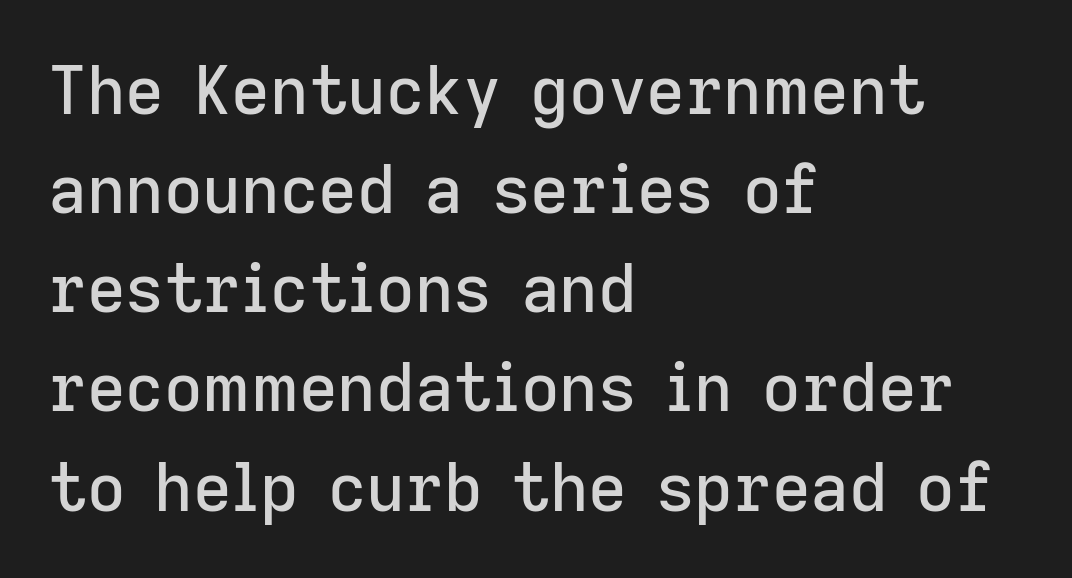
A student would call this left alignment; a typographer would say flush left, rag right. Ordinary non-slanted type is in use. Quick note: interline space is typical. The letters sit at their default tracking, neither squeezed nor spread.
